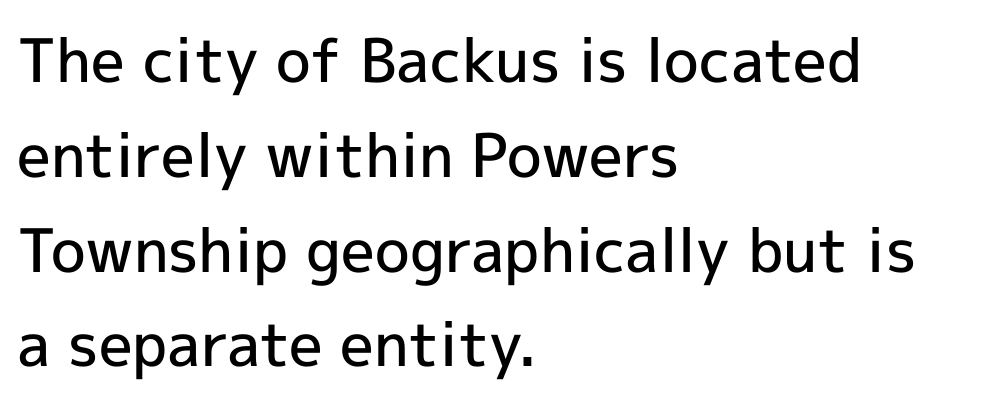
The image shows 60 px semibold sans-serif type, upright; set left-aligned, normal line spacing (1.58x), normal letter spacing, not underlined; a medium x-height.
